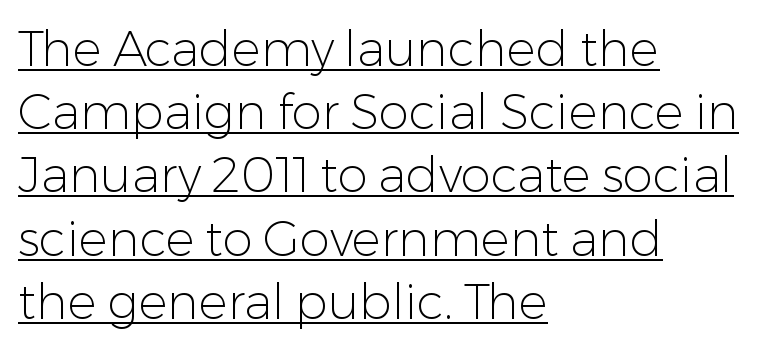
{"serif": "no", "italic": "no", "bold": "no", "weight": "light", "width": "normal", "stroke_contrast": "low", "x_height": "medium", "monospaced": "no", "underline": "yes", "align": "left", "line_spacing": "normal", "line_spacing_ratio": 1.29, "letter_spacing": "normal", "letter_spacing_em": 0.0, "glyph_px": 49}
